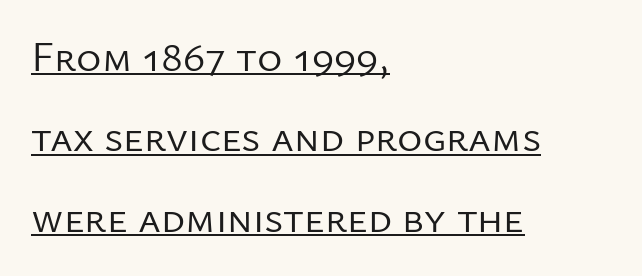
The image shows 43 px regular-weight sans-serif type, upright; set left-aligned, line spacing 1.87x, normal letter spacing, underlined; low stroke contrast and a medium x-height.
